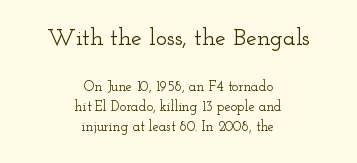
The image shows 24 px text type, upright; set centered, normal line spacing (1.42x), normal letter spacing, not underlined; the first (top) block is 1.71x larger.
